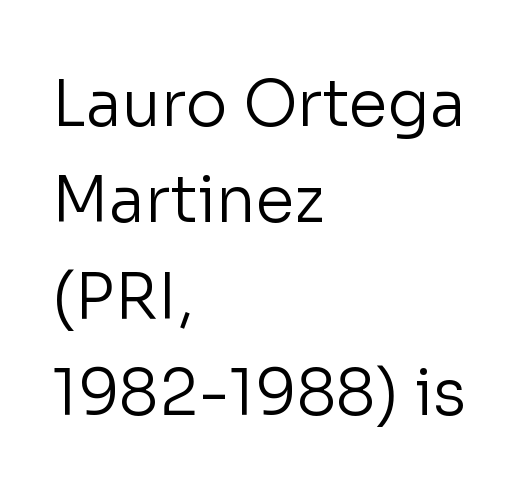
Q: Is the text bold? A: No.
Q: Is the text italic (slanted)? A: No, it is upright.
Q: Is the typeface a serif or a sans-serif typeface? A: Sans-serif.
Q: Is the text underlined? A: No.
Q: How is the paragraph aligned? A: Left-aligned.
Q: Is the spacing between letters normal or unusually wide? A: Normal.
Q: Is the spacing between lines tight, normal or loose? A: Normal.
Q: Width (condensed, normal, or wide)? A: Normal.
Q: Stroke contrast? A: Low.
Q: x-height? A: Medium.
Q: Monospaced? A: No.
